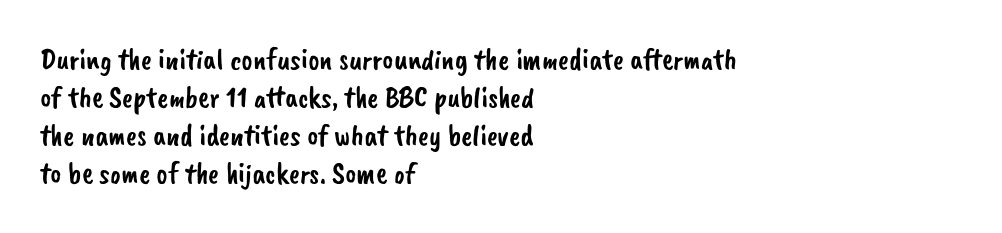
The image shows 30 px sans-serif type; set left-aligned, normal line spacing (1.27x), normal letter spacing, not underlined; low stroke contrast and a small x-height.
